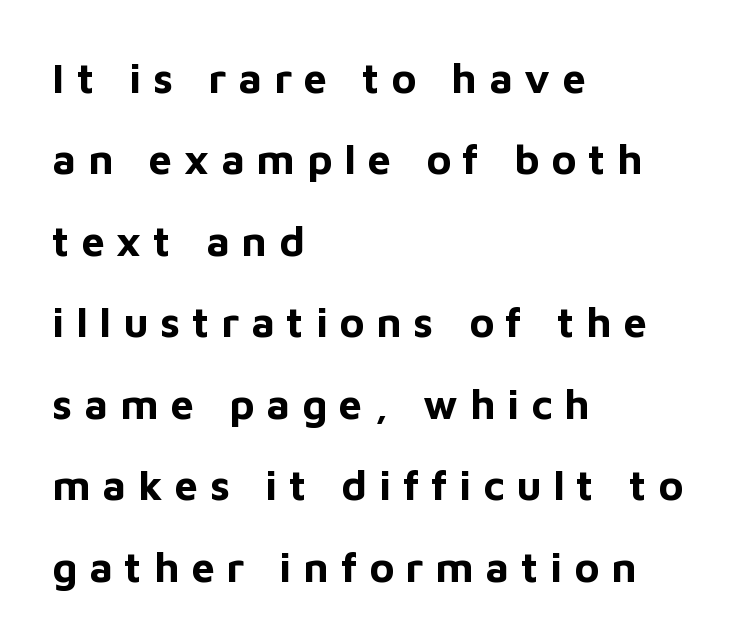
The image shows 42 px bold sans-serif type, upright; set left-aligned, loose line spacing (1.94x), unusually wide letter spacing (+0.28 em), not underlined; low stroke contrast and a medium x-height.
